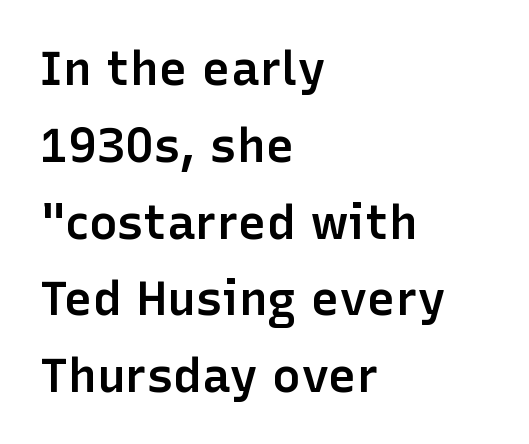
The passage shown is not underscored anywhere. This is roman type, the default non-slanted kind. Look at the tracking — it's just the regular setting, nothing added. These lines are rendered in a variable-pitch font. The leading is moderate, giving the passage an even texture. Typographic density is moderately raised because the face is semibold.
